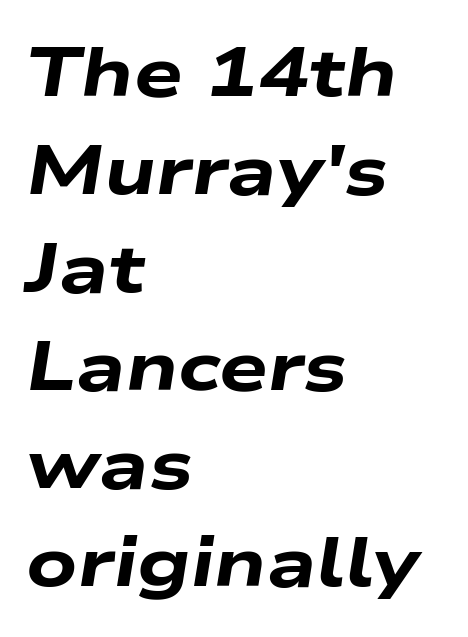
This block has exactly the height ordinary leading produces. A classic flush-left, rag-right setting is used for this passage. You could not count columns in this text — the font is proportionally spaced. Anything drawn beneath the words? Only blank space. You could call the tracking neutral — neither tight nor loose.
